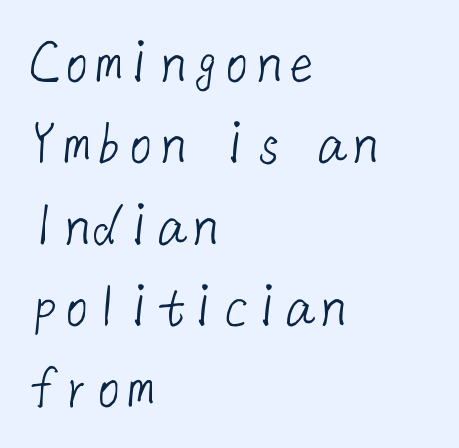
Q: Is the text bold? A: No.
Q: Is the typeface a serif or a sans-serif typeface? A: Sans-serif.
Q: Is the text underlined? A: No.
Q: How is the paragraph aligned? A: Left-aligned.
Q: Is the spacing between letters normal or unusually wide? A: Normal.
Q: Is the spacing between lines tight, normal or loose? A: Normal.
Q: Width (condensed, normal, or wide)? A: Normal.
Q: Stroke contrast? A: Low.
Q: x-height? A: Medium.
